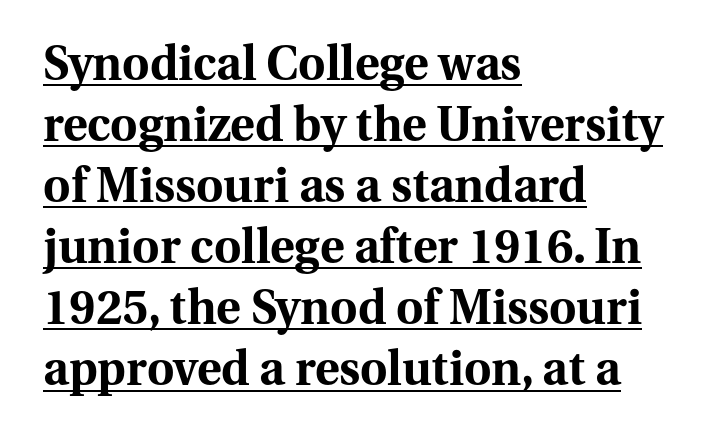
{"serif": "yes", "italic": "no", "bold": "yes", "weight": "bold", "width": "normal", "stroke_contrast": "medium", "x_height": "medium", "monospaced": "no", "underline": "yes", "align": "left", "line_spacing": "normal", "line_spacing_ratio": 1.3, "letter_spacing": "normal", "letter_spacing_em": 0.0, "glyph_px": 47}
